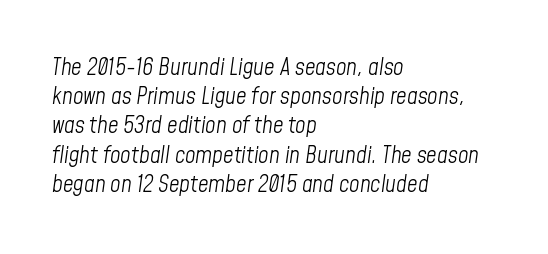
{"italic": "yes", "lean": "right", "slant_degrees": 8, "bold": "no", "underline": "no", "align": "left", "line_spacing": "normal", "line_spacing_ratio": 1.27, "letter_spacing": "normal", "letter_spacing_em": 0.0, "glyph_px": 23}
